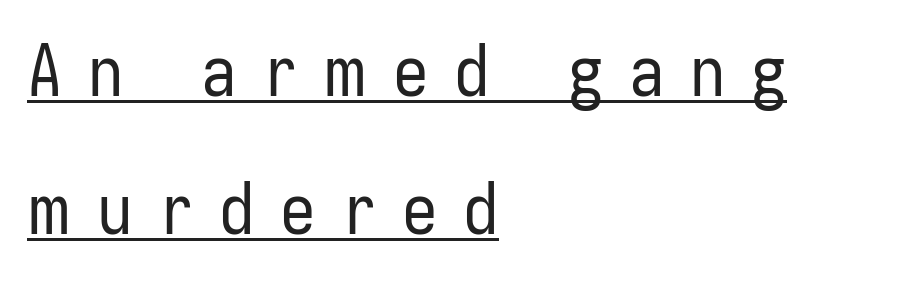
{"serif": "no", "italic": "no", "bold": "no", "weight": "regular", "width": "condensed", "stroke_contrast": "low", "x_height": "medium", "monospaced": "no", "underline": "yes", "align": "left", "line_spacing": "loose", "line_spacing_ratio": 1.95, "letter_spacing": "wide", "letter_spacing_em": 0.36, "glyph_px": 71}
